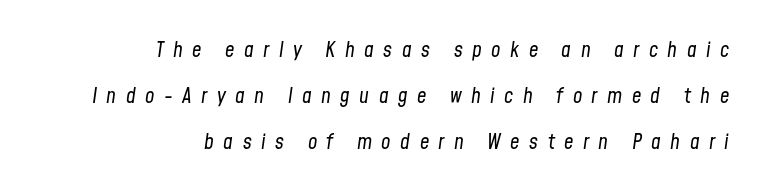
{"italic": "yes", "lean": "right", "slant_degrees": 8, "bold": "no", "underline": "no", "align": "right", "line_spacing": "loose", "line_spacing_ratio": 2.18, "letter_spacing": "wide", "letter_spacing_em": 0.45, "glyph_px": 21}
